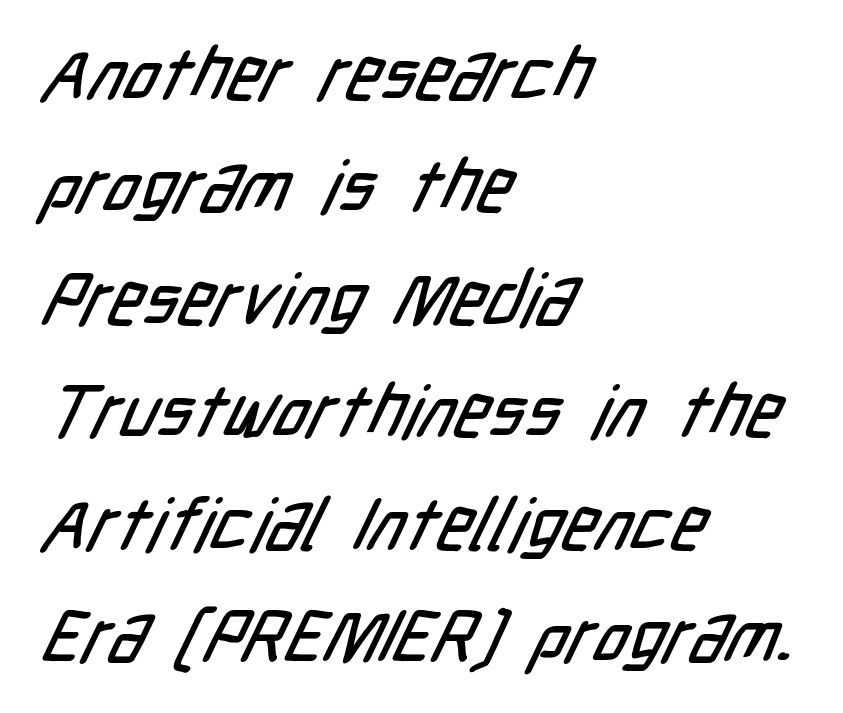
This sample has the flowing, uneven cadence of proportional lettering. Classification — sans serif. Reading down the block, your eye returns to a fixed left position each line. Leading: standard. Short note: letters normally spaced.
